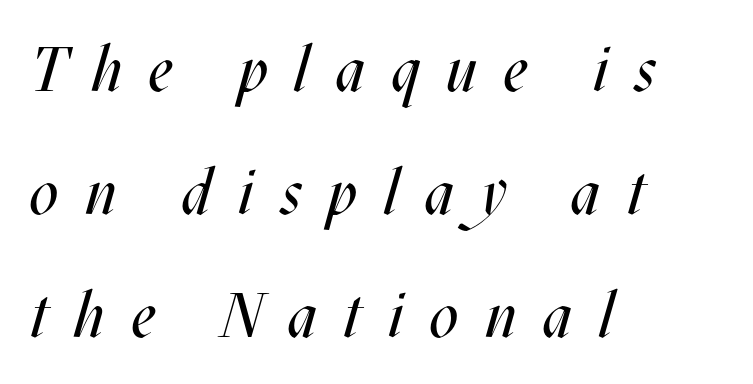
{"italic": "yes", "lean": "right", "slant_degrees": 17, "bold": "no", "weight": "regular", "width": "condensed", "stroke_contrast": "medium", "x_height": "large", "monospaced": "no", "underline": "no", "align": "left", "line_spacing": "loose", "line_spacing_ratio": 1.95, "letter_spacing": "wide", "letter_spacing_em": 0.42, "glyph_px": 63}
